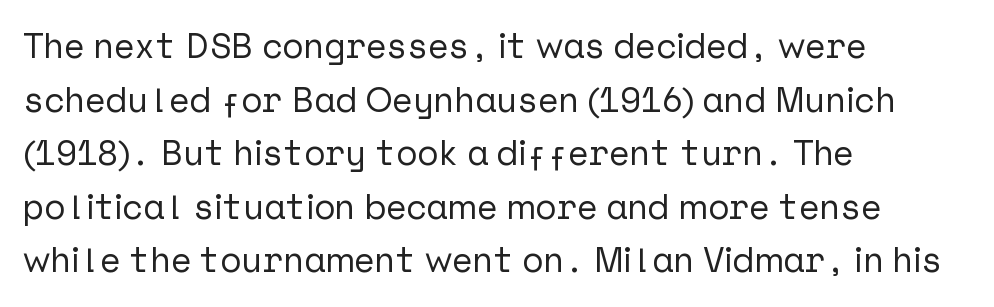
{"serif": "no", "italic": "no", "width": "normal", "stroke_contrast": "low", "x_height": "medium", "underline": "no", "align": "left", "line_spacing": "normal", "line_spacing_ratio": 1.53, "letter_spacing": "normal", "letter_spacing_em": 0.0, "glyph_px": 35}
